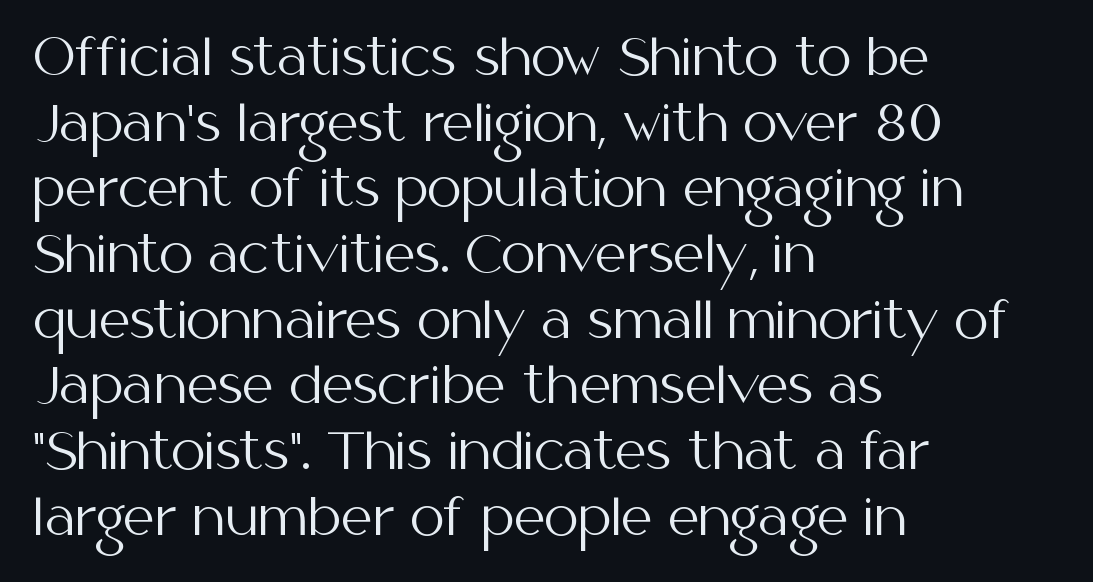
The image shows 49 px regular-weight sans-serif type, upright; set left-aligned, normal line spacing (1.34x), normal letter spacing, not underlined; medium stroke contrast and a medium x-height.
